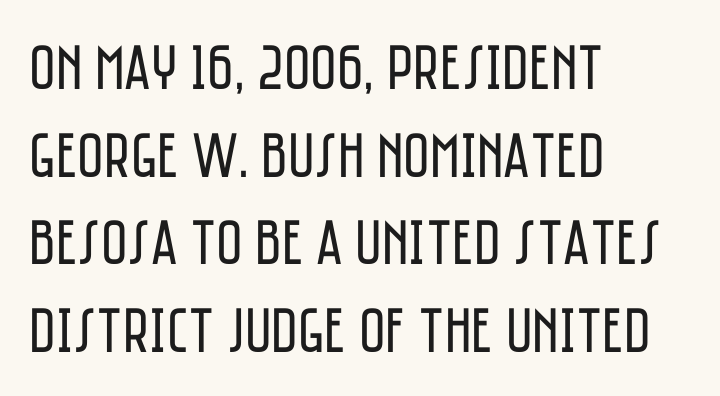
Q: Is the text bold? A: No.
Q: Is the text italic (slanted)? A: No, it is upright.
Q: Is the typeface a serif or a sans-serif typeface? A: Sans-serif.
Q: Is the text underlined? A: No.
Q: How is the paragraph aligned? A: Left-aligned.
Q: Is the spacing between letters normal or unusually wide? A: Normal.
Q: Is the spacing between lines tight, normal or loose? A: Normal.
Q: Width (condensed, normal, or wide)? A: Condensed.
Q: Stroke contrast? A: Low.
Q: x-height? A: Large.
Q: Monospaced? A: No.
